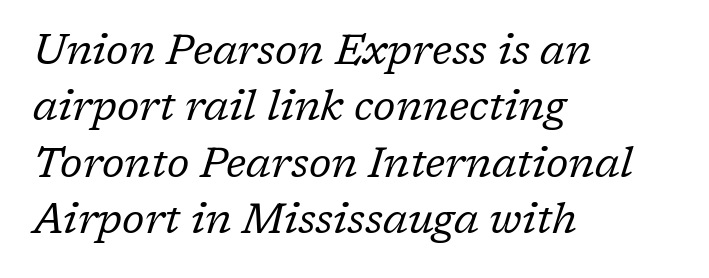
{"serif": "yes", "italic": "yes", "lean": "right", "slant_degrees": 17, "bold": "no", "weight": "regular", "width": "normal", "stroke_contrast": "low", "x_height": "medium", "monospaced": "no", "underline": "no", "align": "left", "line_spacing": "normal", "line_spacing_ratio": 1.34, "letter_spacing": "normal", "letter_spacing_em": 0.0, "glyph_px": 42}
